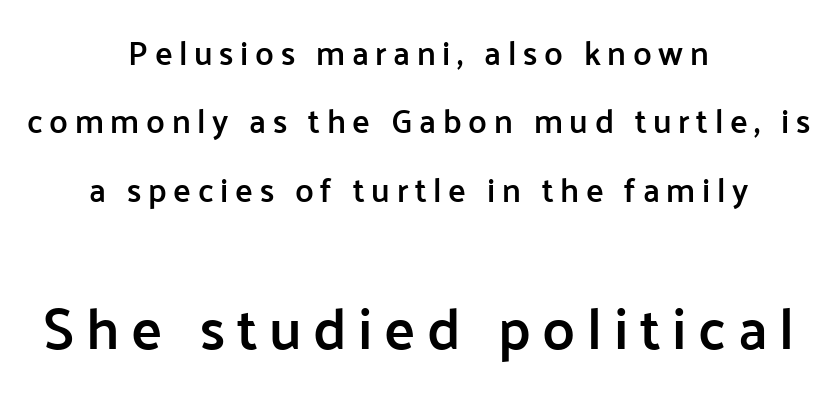
Q: Is the text bold? A: Semi-bold.
Q: Is the text italic (slanted)? A: No, it is upright.
Q: Is the typeface a serif or a sans-serif typeface? A: Sans-serif.
Q: Is the text underlined? A: No.
Q: How is the paragraph aligned? A: Centered.
Q: Is the spacing between letters normal or unusually wide? A: Unusually wide.
Q: Is the spacing between lines tight, normal or loose? A: Loose.
Q: Which block of text is set in a larger size, the first (top) or the second (bottom)? A: The second (bottom) one.
Q: Width (condensed, normal, or wide)? A: Normal.
Q: Stroke contrast? A: Low.
Q: x-height? A: Medium.
Q: Monospaced? A: No.
